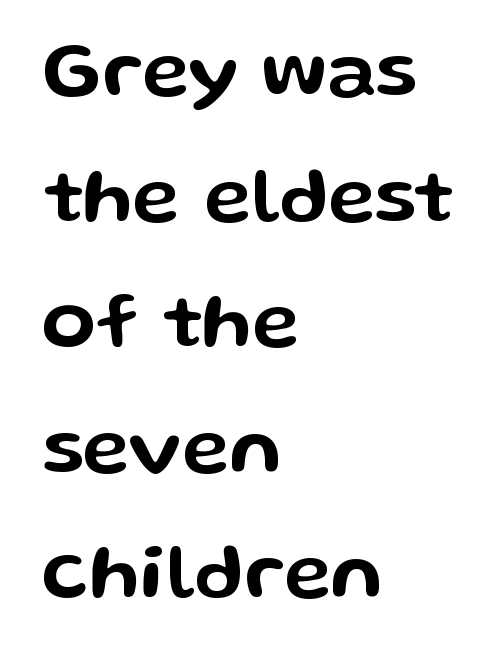
Q: Is the text italic (slanted)? A: No, it is upright.
Q: Is the typeface a serif or a sans-serif typeface? A: Sans-serif.
Q: Is the text underlined? A: No.
Q: How is the paragraph aligned? A: Left-aligned.
Q: Is the spacing between letters normal or unusually wide? A: Normal.
Q: Is the spacing between lines tight, normal or loose? A: Normal.
Q: Width (condensed, normal, or wide)? A: Wide.
Q: Stroke contrast? A: Low.
Q: x-height? A: Medium.
Q: Monospaced? A: No.
